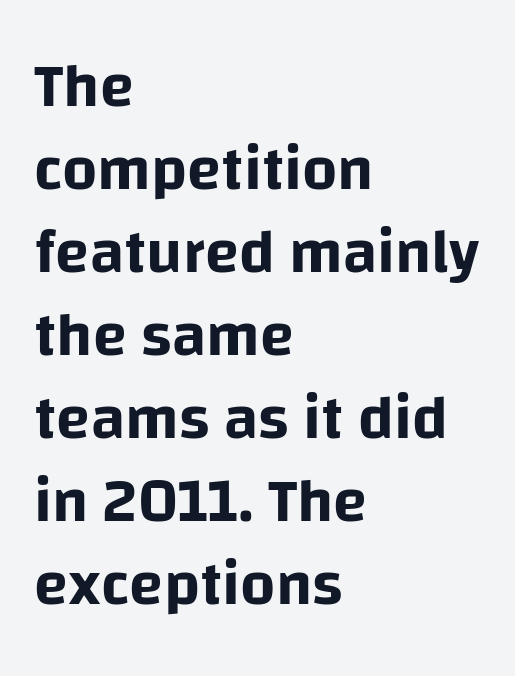
Standard letterfit; no display-style spreading of the glyphs. Horizontal alignment here is leftward, the default for most running prose. Here the designer chose a conventional face with non-uniform glyph widths. Honestly, there is no underline to notice here at all. Upright lettering throughout.
